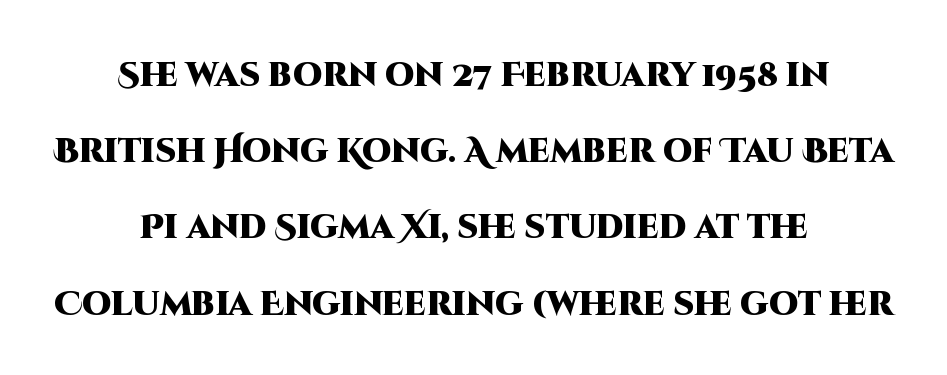
{"serif": "no", "italic": "no", "bold": "yes", "weight": "heavy", "width": "normal", "stroke_contrast": "high", "x_height": "large", "monospaced": "no", "underline": "no", "align": "center", "line_spacing": "loose", "line_spacing_ratio": 2.31, "letter_spacing": "normal", "letter_spacing_em": 0.0, "glyph_px": 33}
